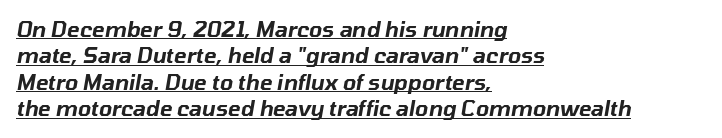
Q: Is the text italic (slanted)? A: Yes, it leans right by about 10 degrees.
Q: Is the text underlined? A: Yes.
Q: How is the paragraph aligned? A: Left-aligned.
Q: Is the spacing between letters normal or unusually wide? A: Normal.
Q: Is the spacing between lines tight, normal or loose? A: Normal.
